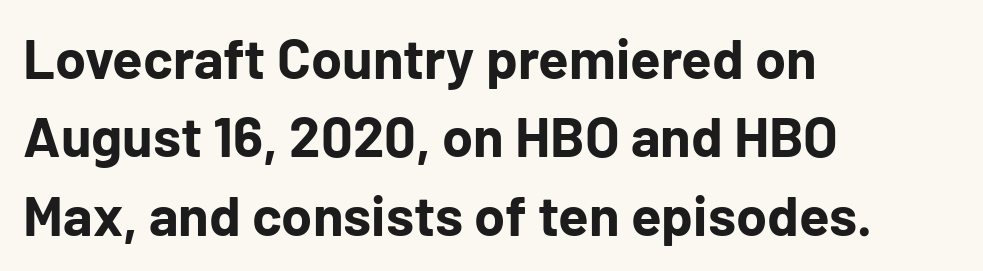
Q: Is the text bold? A: Yes.
Q: Is the text italic (slanted)? A: No, it is upright.
Q: Is the typeface a serif or a sans-serif typeface? A: Sans-serif.
Q: Is the text underlined? A: No.
Q: How is the paragraph aligned? A: Left-aligned.
Q: Is the spacing between letters normal or unusually wide? A: Normal.
Q: Is the spacing between lines tight, normal or loose? A: Normal.
Q: Width (condensed, normal, or wide)? A: Normal.
Q: Stroke contrast? A: Low.
Q: x-height? A: Medium.
Q: Monospaced? A: No.
